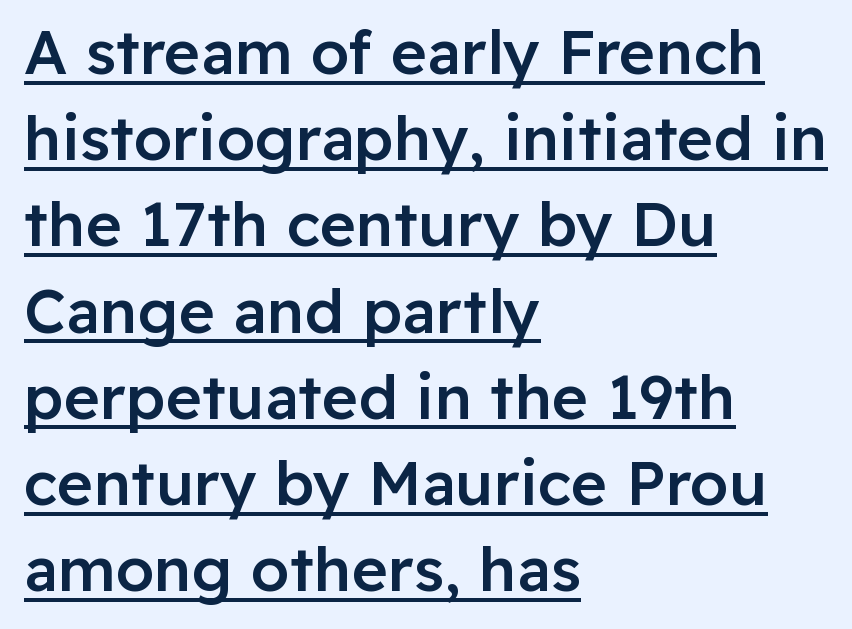
Q: Is the text bold? A: Semi-bold.
Q: Is the text italic (slanted)? A: No, it is upright.
Q: Is the typeface a serif or a sans-serif typeface? A: Sans-serif.
Q: Is the text underlined? A: Yes.
Q: How is the paragraph aligned? A: Left-aligned.
Q: Is the spacing between letters normal or unusually wide? A: Normal.
Q: Is the spacing between lines tight, normal or loose? A: Normal.
Q: Width (condensed, normal, or wide)? A: Normal.
Q: Stroke contrast? A: Low.
Q: x-height? A: Medium.
Q: Monospaced? A: No.
